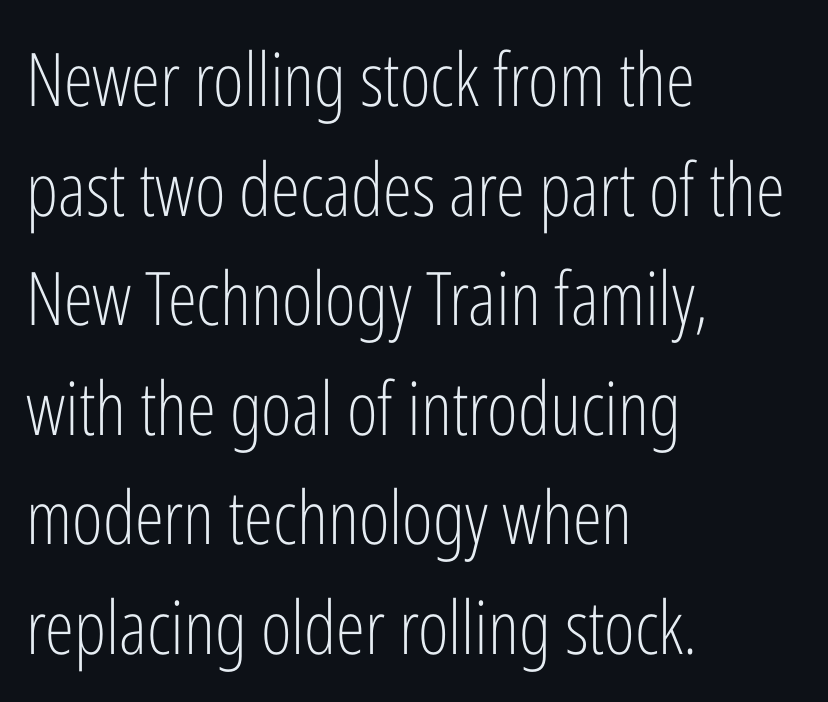
The lines sit at an ordinary, default distance from one another. Every character sits straight up, as roman type does. Ink coverage per letter is moderate at most. Reading down the block, your eye returns to a fixed left position each line. Caption: standard tracking, unaltered. Type style note: lacks serifs.
